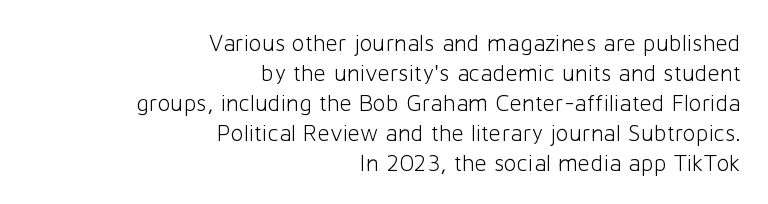
{"italic": "no", "bold": "no", "underline": "no", "align": "right", "line_spacing": "normal", "line_spacing_ratio": 1.25, "letter_spacing": "normal", "letter_spacing_em": 0.0, "glyph_px": 24}
